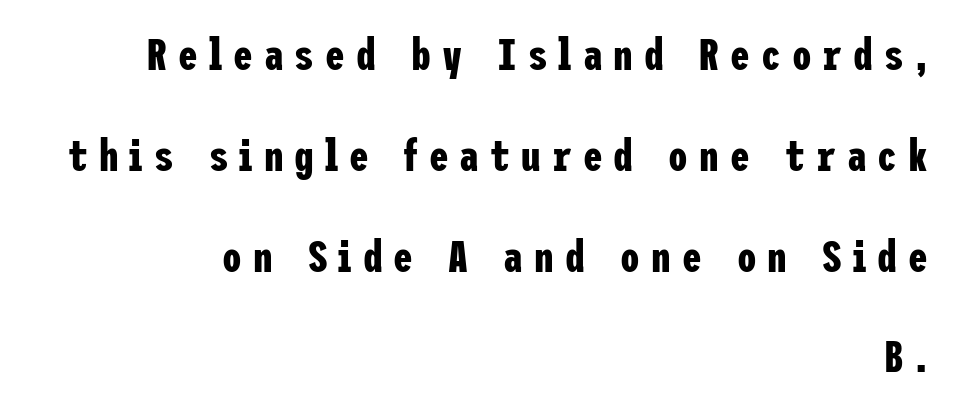
A great deal of white space separates one row of letters from the next. Rule under the text: the space is simply empty. Posture: straight, roman, zero tilt. Compared with an ordinary text face, these strokes are far heavier — a full bold. If you drew a ruler down the right edge, every line would touch it. I'd call this a sans setting — the letters go barefoot.
